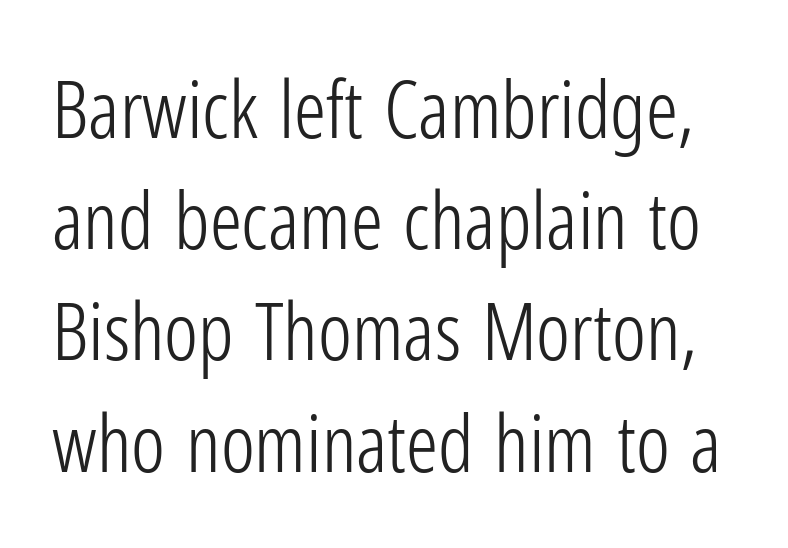
The image shows 80 px light, condensed sans-serif type, upright; set normal line spacing (1.39x), normal letter spacing, not underlined; low stroke contrast and a medium x-height.
